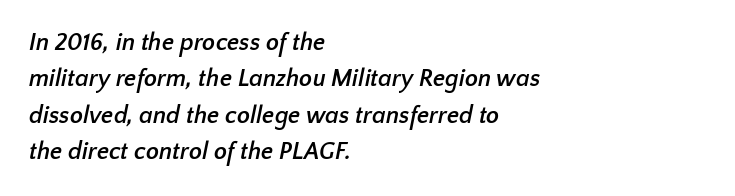
{"bold": "yes", "underline": "no", "align": "left", "line_spacing": "normal", "line_spacing_ratio": 1.52, "letter_spacing": "normal", "letter_spacing_em": 0.0, "glyph_px": 24}
